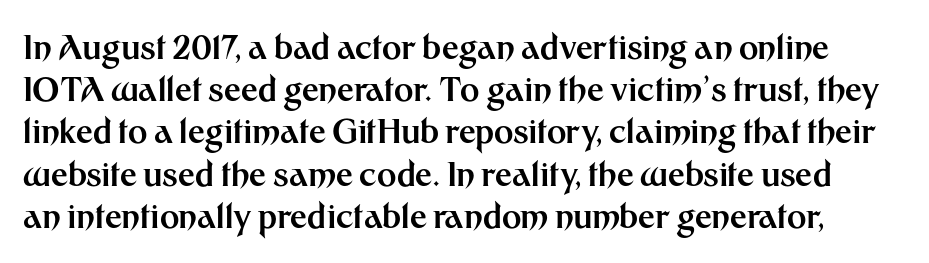
The image shows 33 px bold sans-serif type, upright; set normal line spacing (1.28x), normal letter spacing, not underlined; medium stroke contrast and a medium x-height.
